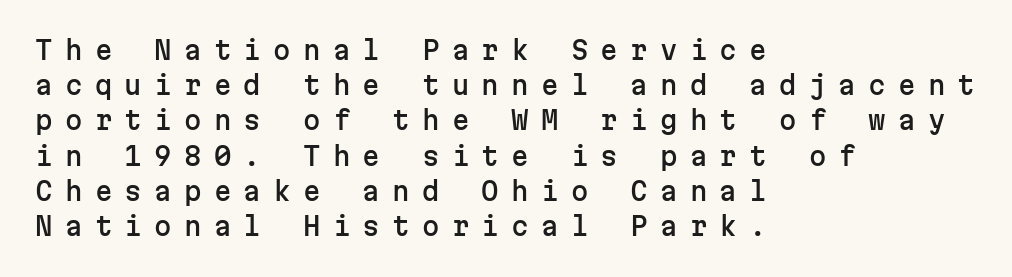
Does the copy run flush right? No — it runs flush left. Ascenders rise straight up at ninety degrees. Leading matches the norm, producing a regular column. This rendering widens character spacing well past its baseline value. Has an underline been added? It has not.
